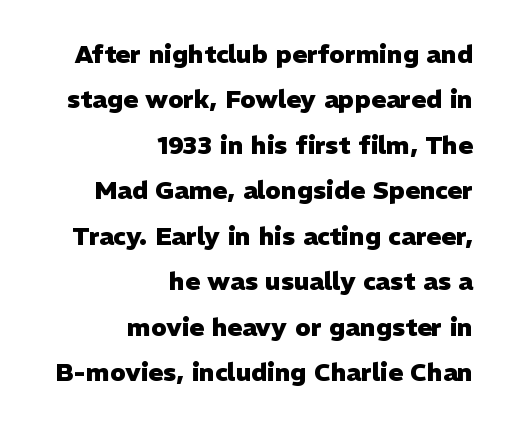
The image shows 25 px bold type, upright; set right-aligned, line spacing 1.82x, normal letter spacing, not underlined.
